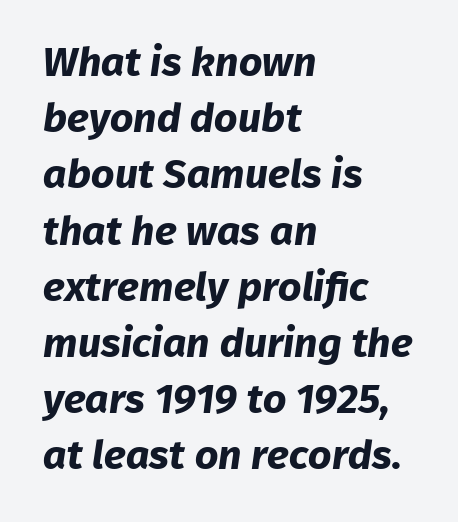
The image shows 41 px bold sans-serif type; set left-aligned, normal line spacing (1.37x), normal letter spacing, not underlined; low stroke contrast and a medium x-height.
